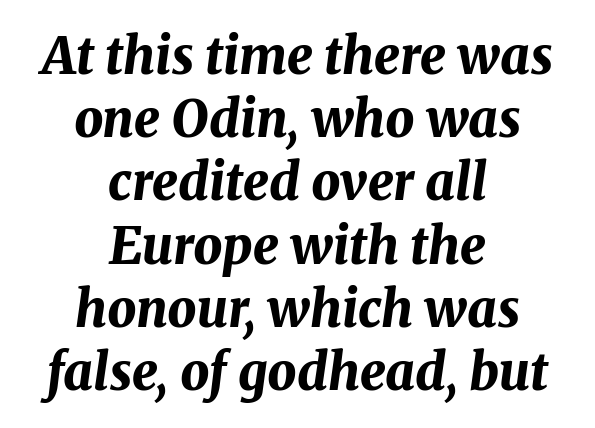
Q: Is the text bold? A: Yes.
Q: Is the text italic (slanted)? A: Yes, it leans right by about 8 degrees.
Q: Is the text underlined? A: No.
Q: How is the paragraph aligned? A: Centered.
Q: Is the spacing between letters normal or unusually wide? A: Normal.
Q: Width (condensed, normal, or wide)? A: Normal.
Q: Stroke contrast? A: Medium.
Q: x-height? A: Medium.
Q: Monospaced? A: No.
